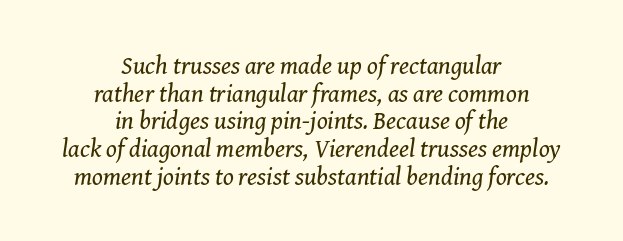
The image shows 25 px text type, italic (leaning right); set centered, tight line spacing (1.11x), normal letter spacing, not underlined.
